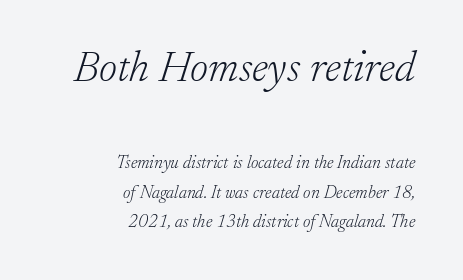
Q: Is the text bold? A: No.
Q: Is the text italic (slanted)? A: Yes, it leans right by about 17 degrees.
Q: Is the typeface a serif or a sans-serif typeface? A: Serif.
Q: Is the text underlined? A: No.
Q: How is the paragraph aligned? A: Right-aligned.
Q: Is the spacing between letters normal or unusually wide? A: Normal.
Q: Is the spacing between lines tight, normal or loose? A: Normal.
Q: Which block of text is set in a larger size, the first (top) or the second (bottom)? A: The first (top) one.
Q: Width (condensed, normal, or wide)? A: Normal.
Q: Stroke contrast? A: Low.
Q: x-height? A: Small.
Q: Monospaced? A: No.
